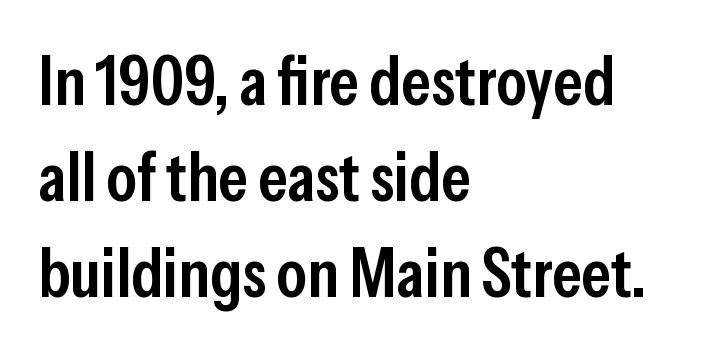
The image shows 69 px semibold, condensed sans-serif type, upright; set left-aligned, normal line spacing (1.39x), normal letter spacing, not underlined; low stroke contrast and a medium x-height.
